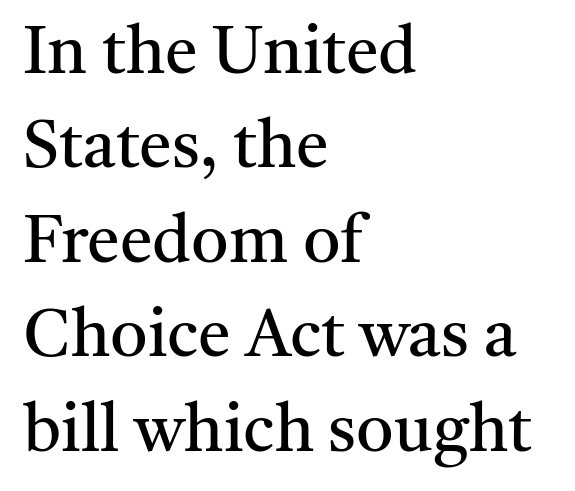
Q: Is the text bold? A: No.
Q: Is the text italic (slanted)? A: No, it is upright.
Q: Is the typeface a serif or a sans-serif typeface? A: Serif.
Q: Is the text underlined? A: No.
Q: How is the paragraph aligned? A: Left-aligned.
Q: Is the spacing between letters normal or unusually wide? A: Normal.
Q: Is the spacing between lines tight, normal or loose? A: Normal.
Q: Width (condensed, normal, or wide)? A: Normal.
Q: Stroke contrast? A: Medium.
Q: x-height? A: Medium.
Q: Monospaced? A: No.
